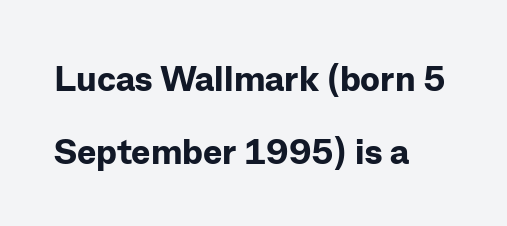
The rendering keeps characters at their native spacing. The zone under the glyphs is completely vacant. Quick note: not italic, upright. Strong, thick strokes mark this as bold type.
